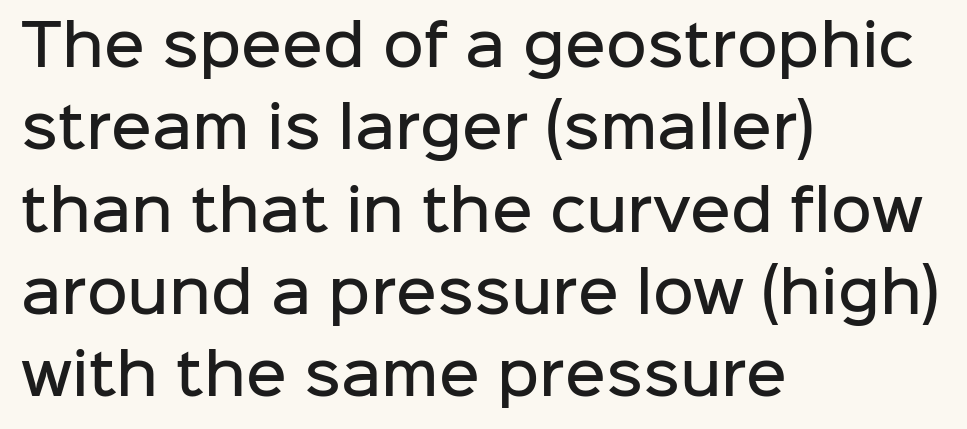
The image shows 56 px semibold sans-serif type, upright; set left-aligned, normal line spacing (1.47x), normal letter spacing, not underlined; low stroke contrast and a medium x-height.
